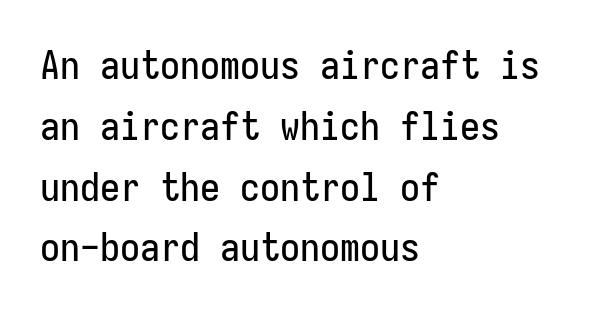
The image shows 40 px condensed sans-serif type, upright; set left-aligned, normal line spacing (1.52x), normal letter spacing, not underlined; low stroke contrast and a medium x-height.
